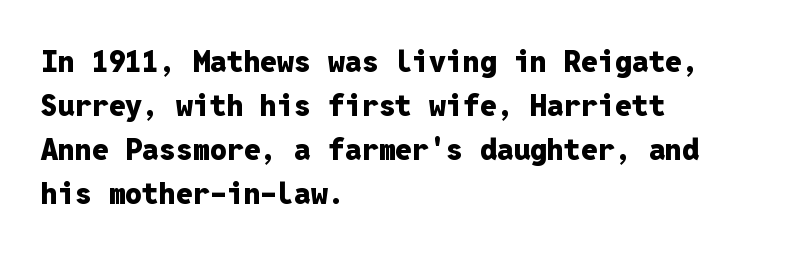
The specimen omits any rule beneath the text block's lines. The setting favours the left margin, as ordinary paragraphs usually do. This sample uses plain, unmodified letter spacing. Look at the bottom of the vertical strokes: they stop flat, with no serifs. Vertical spacing — default.
